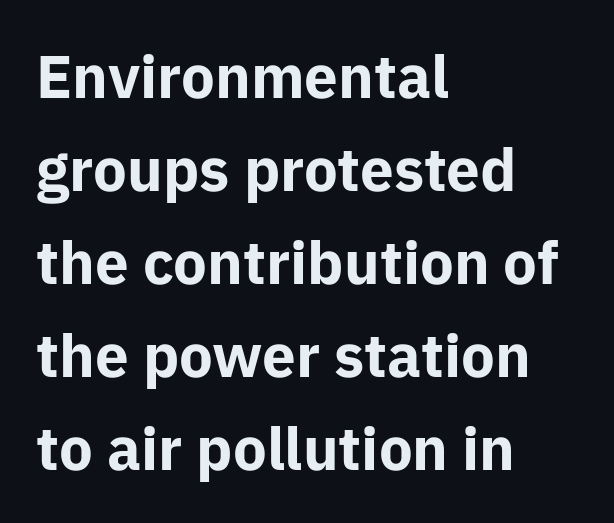
Proportional: the letters do not fall into vertical columns. Check where the strokes stop: nothing finishes them off — pure sans. A student would call this left alignment; a typographer would say flush left, rag right. Rule under the text: the space is simply empty.
